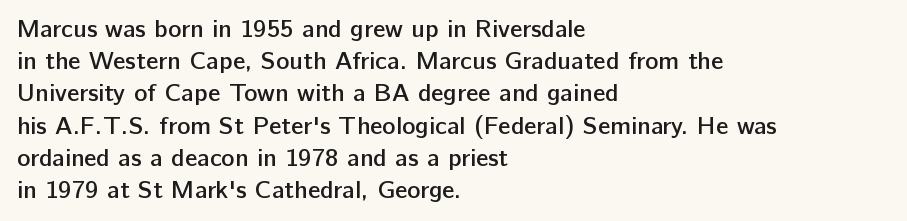
{"italic": "no", "bold": "semi", "underline": "no", "align": "left", "line_spacing": "normal", "line_spacing_ratio": 1.29, "letter_spacing": "normal", "letter_spacing_em": 0.0, "glyph_px": 25}
